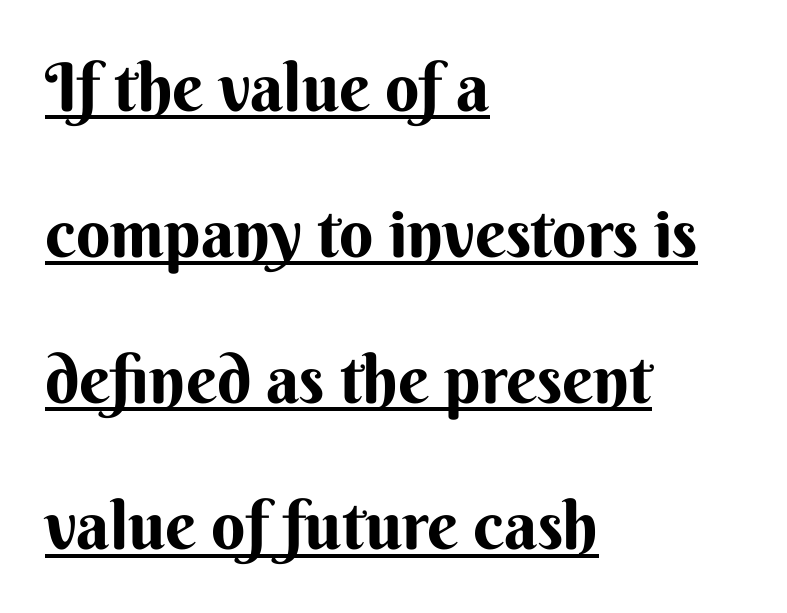
Q: Is the text bold? A: Yes.
Q: Is the text italic (slanted)? A: No, it is upright.
Q: Is the typeface a serif or a sans-serif typeface? A: Sans-serif.
Q: Is the text underlined? A: Yes.
Q: How is the paragraph aligned? A: Left-aligned.
Q: Is the spacing between letters normal or unusually wide? A: Normal.
Q: Is the spacing between lines tight, normal or loose? A: Loose.
Q: Width (condensed, normal, or wide)? A: Normal.
Q: Stroke contrast? A: Medium.
Q: x-height? A: Small.
Q: Monospaced? A: No.
